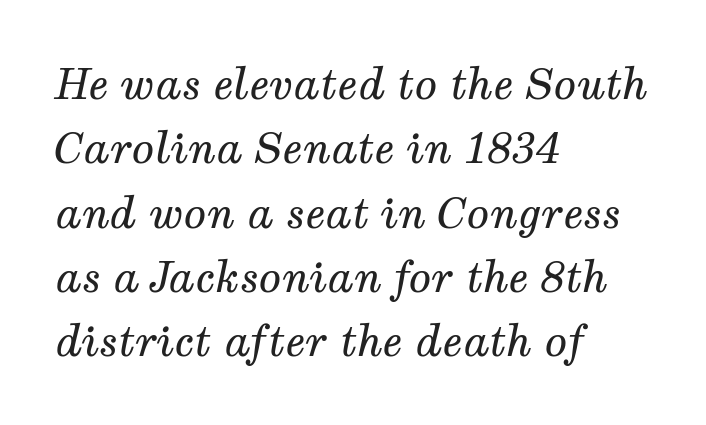
{"serif": "yes", "italic": "yes", "lean": "right", "slant_degrees": 12, "bold": "no", "weight": "regular", "width": "normal", "stroke_contrast": "medium", "x_height": "medium", "monospaced": "no", "underline": "no", "align": "left", "line_spacing": "normal", "line_spacing_ratio": 1.53, "letter_spacing": "normal", "letter_spacing_em": 0.0, "glyph_px": 42}
